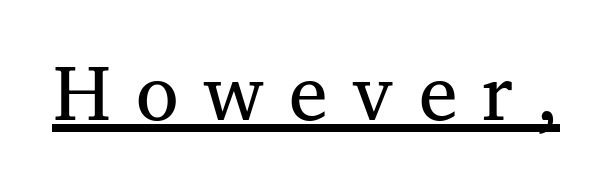
The image shows 78 px serif type, upright; set unusually wide letter spacing (+0.32 em), underlined; medium stroke contrast and a medium x-height.
